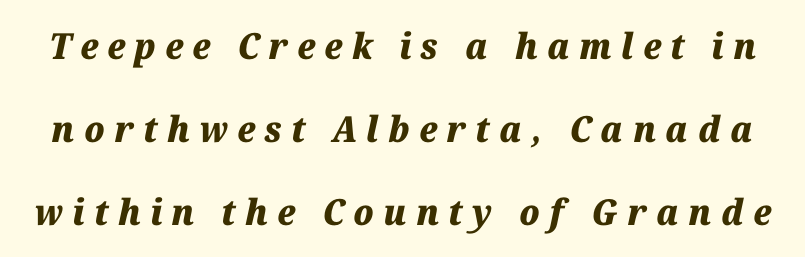
The image shows 36 px heavy type, italic (leaning right); set loose line spacing (2.31x), unusually wide letter spacing (+0.26 em), not underlined; medium stroke contrast and a medium x-height.
